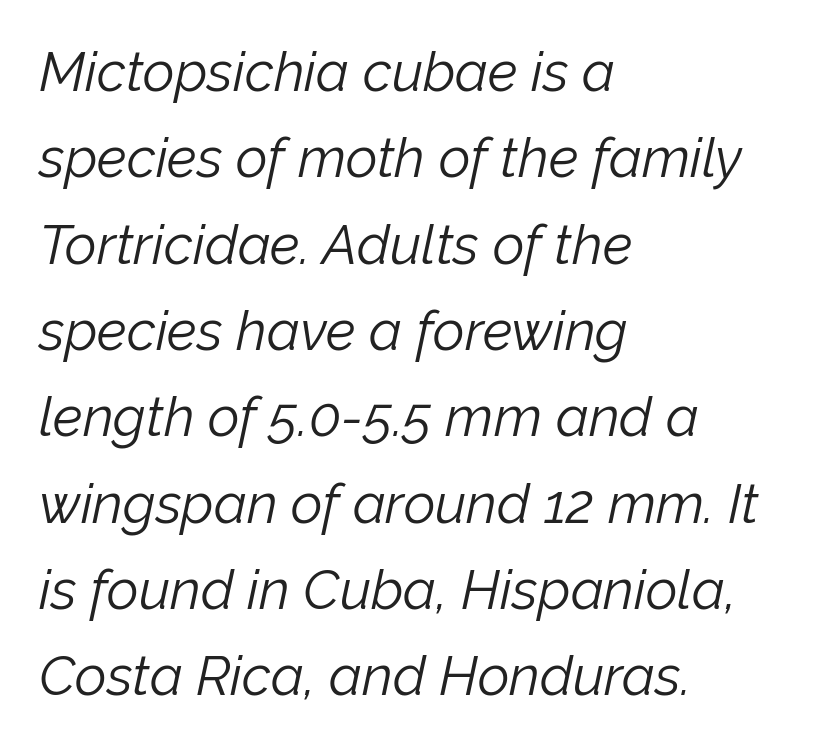
In terms of posture, this sample is oblique. Does the leading feel generous? No, just average. These lines keep a tight, regular rhythm from letter to letter. Is this a heavy cut? Hardly; it is regular or lighter.
